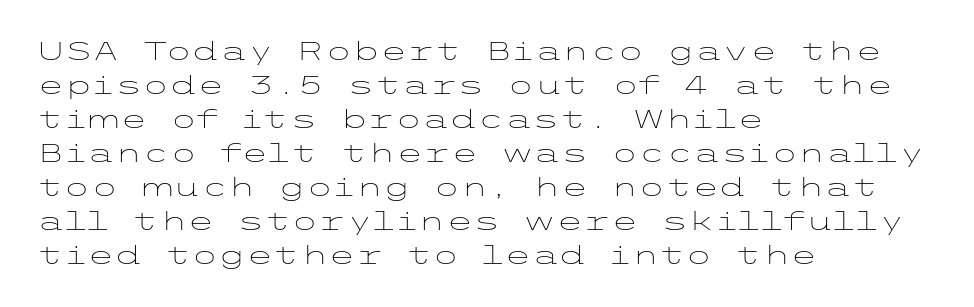
{"italic": "no", "bold": "no", "underline": "no", "align": "left", "line_spacing": "normal", "line_spacing_ratio": 1.36, "letter_spacing": "normal", "letter_spacing_em": 0.0, "glyph_px": 25}
